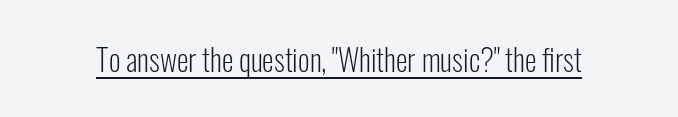
The image shows 30 px light, condensed sans-serif type, upright; set normal letter spacing, underlined; low stroke contrast and a medium x-height.
